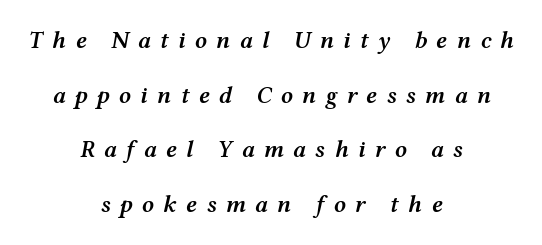
The rendering inserts visible extra space after every character. One glance says open: line gaps are wider than usual. Each line is balanced around a shared central axis. The text carries the slant typical of an italic or oblique font.
